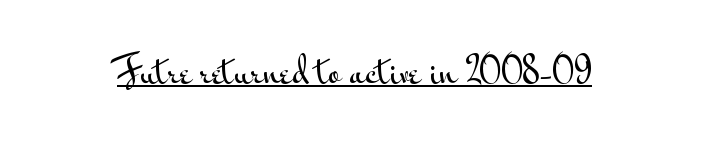
Q: Is the typeface a serif or a sans-serif typeface? A: Sans-serif.
Q: Is the text underlined? A: Yes.
Q: Is the spacing between letters normal or unusually wide? A: Normal.
Q: Width (condensed, normal, or wide)? A: Wide.
Q: Stroke contrast? A: Medium.
Q: x-height? A: Small.
Q: Monospaced? A: No.
